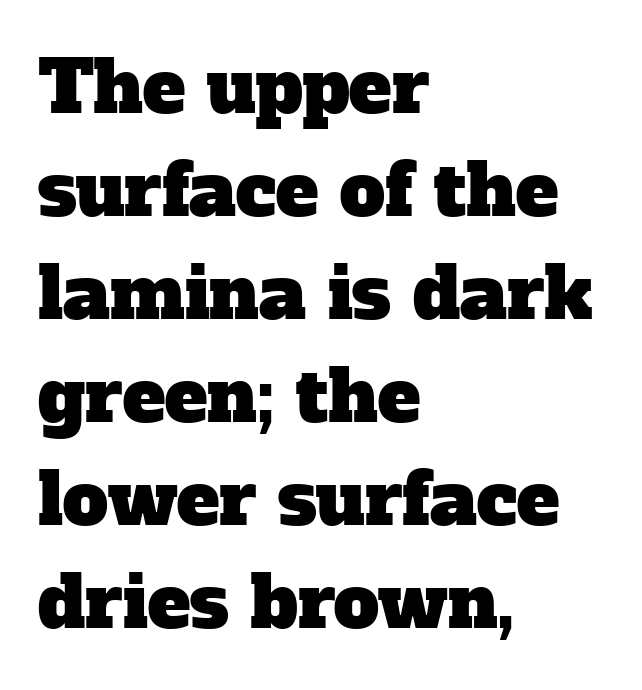
The vertical gap from one line to the next is medium. The face used here is proportionally spaced, like ordinary book or web type. The letters carry serifs — small finishing strokes at the ends of their stems. The ragged edge is on the right, which tells us the setting is flush left. Is the letter spacing exaggerated? No — it looks like the ordinary default. The specimen omits any rule beneath the text block's lines.
